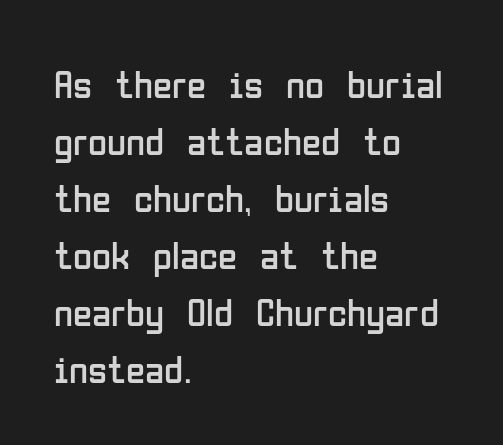
Q: Is the text bold? A: No.
Q: Is the text italic (slanted)? A: No, it is upright.
Q: Is the typeface a serif or a sans-serif typeface? A: Sans-serif.
Q: Is the text underlined? A: No.
Q: How is the paragraph aligned? A: Left-aligned.
Q: Is the spacing between letters normal or unusually wide? A: Normal.
Q: Is the spacing between lines tight, normal or loose? A: Normal.
Q: Width (condensed, normal, or wide)? A: Condensed.
Q: Stroke contrast? A: Low.
Q: x-height? A: Medium.
Q: Monospaced? A: No.
